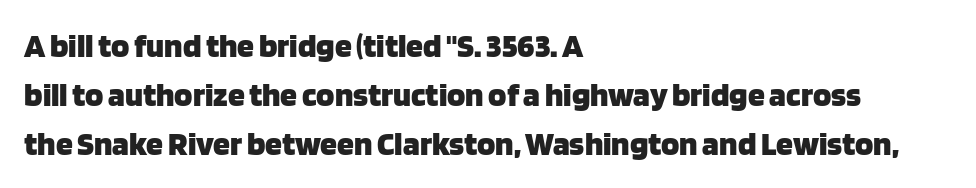
Q: Is the text bold? A: Yes.
Q: Is the text italic (slanted)? A: No, it is upright.
Q: Is the typeface a serif or a sans-serif typeface? A: Sans-serif.
Q: Is the text underlined? A: No.
Q: How is the paragraph aligned? A: Left-aligned.
Q: Is the spacing between letters normal or unusually wide? A: Normal.
Q: Is the spacing between lines tight, normal or loose? A: Normal.
Q: Width (condensed, normal, or wide)? A: Normal.
Q: Stroke contrast? A: Low.
Q: x-height? A: Large.
Q: Monospaced? A: No.
